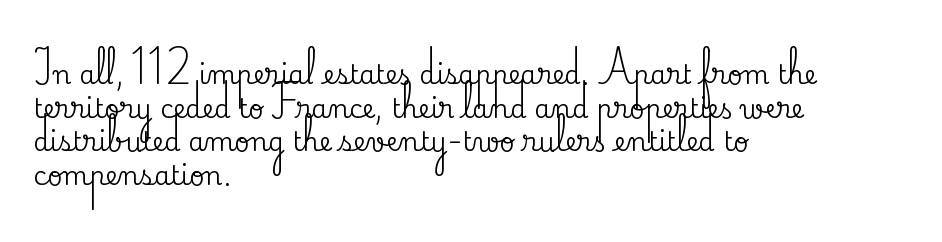
The image shows 26 px text type, upright; set left-aligned, normal line spacing (1.29x), normal letter spacing, not underlined.
